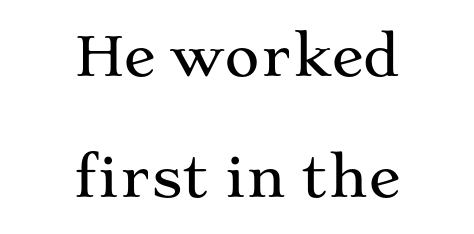
Compared with a flush-left layout, this one balances lines on the center instead. Students, observe: this is what heavily led, spacious text looks like. Characters remain perfectly vertical along every line. No extra tracking has been applied to these lines.
